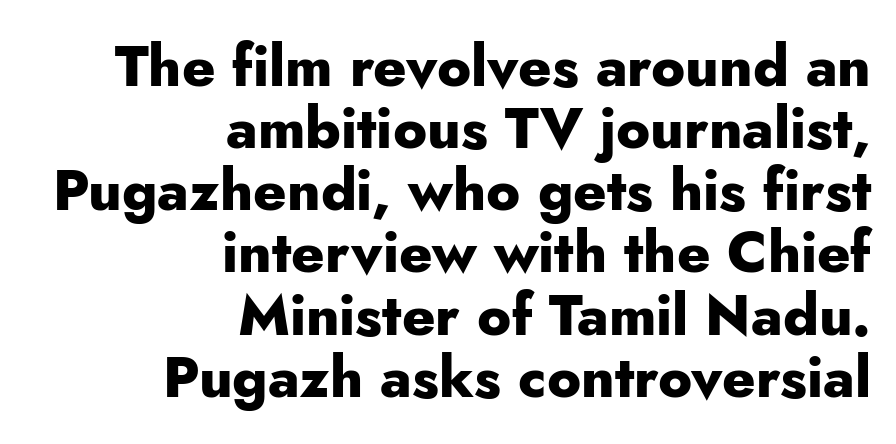
Q: Is the text bold? A: Yes.
Q: Is the text italic (slanted)? A: No, it is upright.
Q: Is the typeface a serif or a sans-serif typeface? A: Sans-serif.
Q: Is the text underlined? A: No.
Q: How is the paragraph aligned? A: Right-aligned.
Q: Is the spacing between letters normal or unusually wide? A: Normal.
Q: Is the spacing between lines tight, normal or loose? A: Tight.
Q: Width (condensed, normal, or wide)? A: Normal.
Q: Stroke contrast? A: Low.
Q: x-height? A: Small.
Q: Monospaced? A: No.
